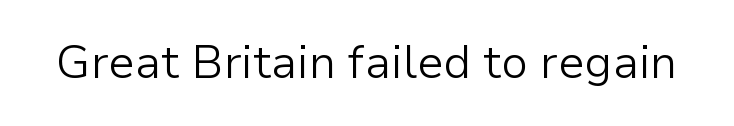
The image shows 46 px light sans-serif type, upright; set normal letter spacing, not underlined; low stroke contrast and a medium x-height.
